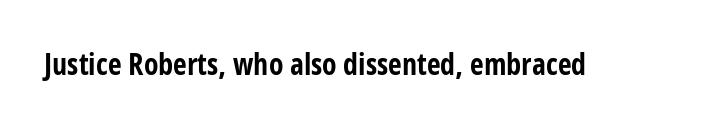
The image shows 30 px bold, condensed sans-serif type, upright; set normal letter spacing, not underlined; low stroke contrast and a large x-height.
